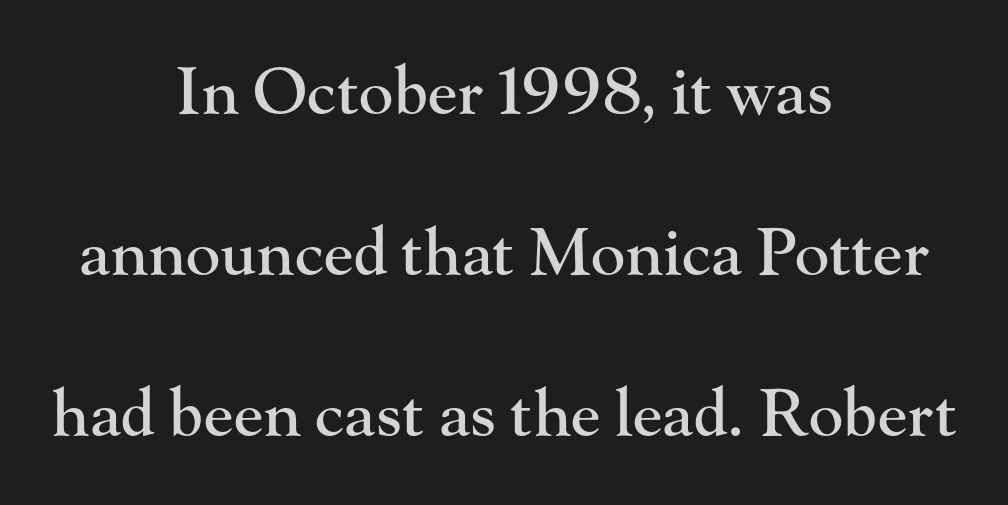
Line spacing here is loose. Style check: upright. I'd call this a serif setting — the letters wear small feet. Lines of text with bare space underneath.
